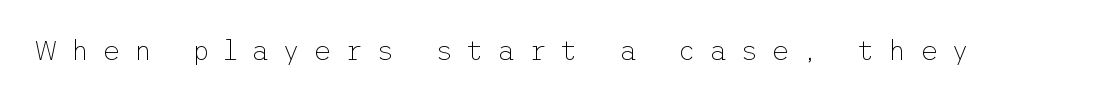
{"serif": "no", "italic": "no", "bold": "no", "weight": "thin", "width": "normal", "stroke_contrast": "low", "x_height": "medium", "underline": "no", "letter_spacing": "wide", "letter_spacing_em": 0.47, "glyph_px": 28}
